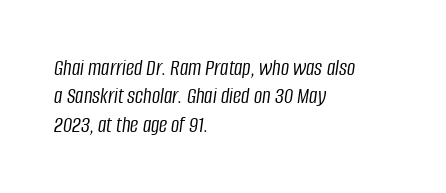
The image shows 23 px text type, italic (leaning right); set left-aligned, line spacing 1.23x, normal letter spacing, not underlined.
